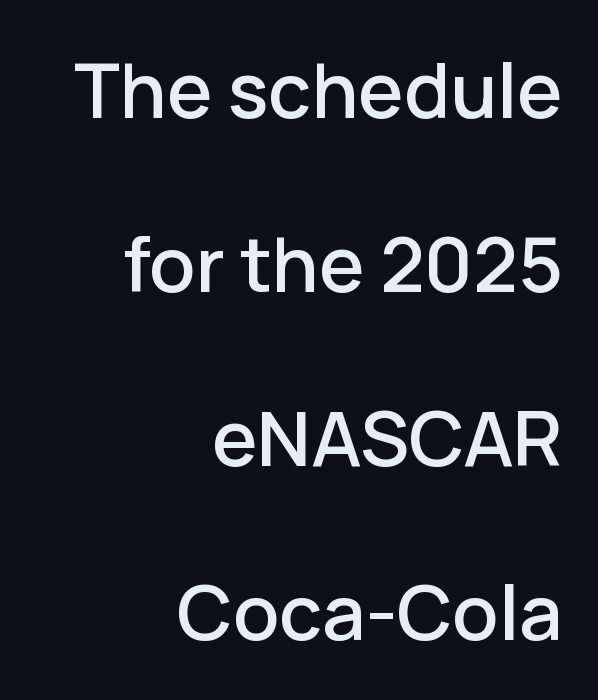
Look at the tracking — it's just the regular setting, nothing added. Does the type have serifs? No, each stem ends abruptly. This sample trades compactness for vertical openness between lines. The space directly below the letters is spotless. These lines are set flush right with a ragged left edge. This is the regular roman posture of the typeface.
